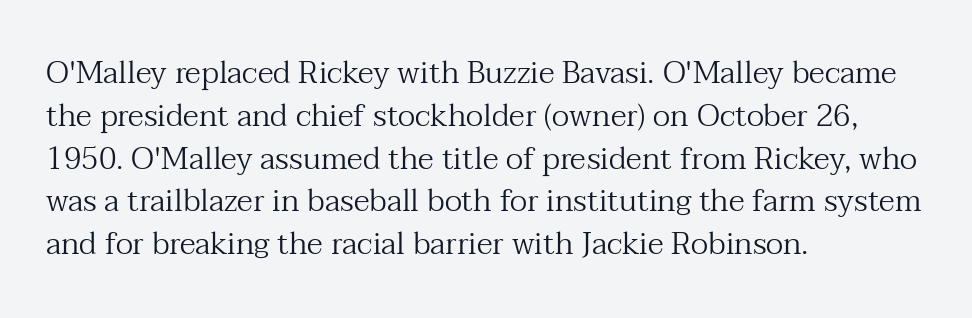
Q: Is the text bold? A: No.
Q: Is the text italic (slanted)? A: No, it is upright.
Q: Is the typeface a serif or a sans-serif typeface? A: Serif.
Q: Is the text underlined? A: No.
Q: How is the paragraph aligned? A: Left-aligned.
Q: Is the spacing between letters normal or unusually wide? A: Normal.
Q: Is the spacing between lines tight, normal or loose? A: Normal.
Q: Width (condensed, normal, or wide)? A: Normal.
Q: Stroke contrast? A: Medium.
Q: x-height? A: Medium.
Q: Monospaced? A: No.
